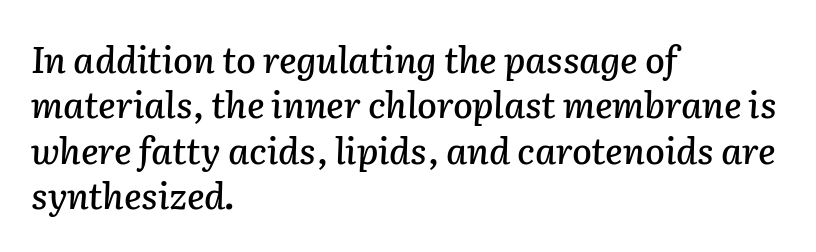
Q: Is the text italic (slanted)? A: Yes, it leans right by about 2 degrees.
Q: Is the text underlined? A: No.
Q: How is the paragraph aligned? A: Left-aligned.
Q: Is the spacing between letters normal or unusually wide? A: Normal.
Q: Is the spacing between lines tight, normal or loose? A: Normal.
Q: Width (condensed, normal, or wide)? A: Normal.
Q: Stroke contrast? A: Low.
Q: x-height? A: Medium.
Q: Monospaced? A: No.
